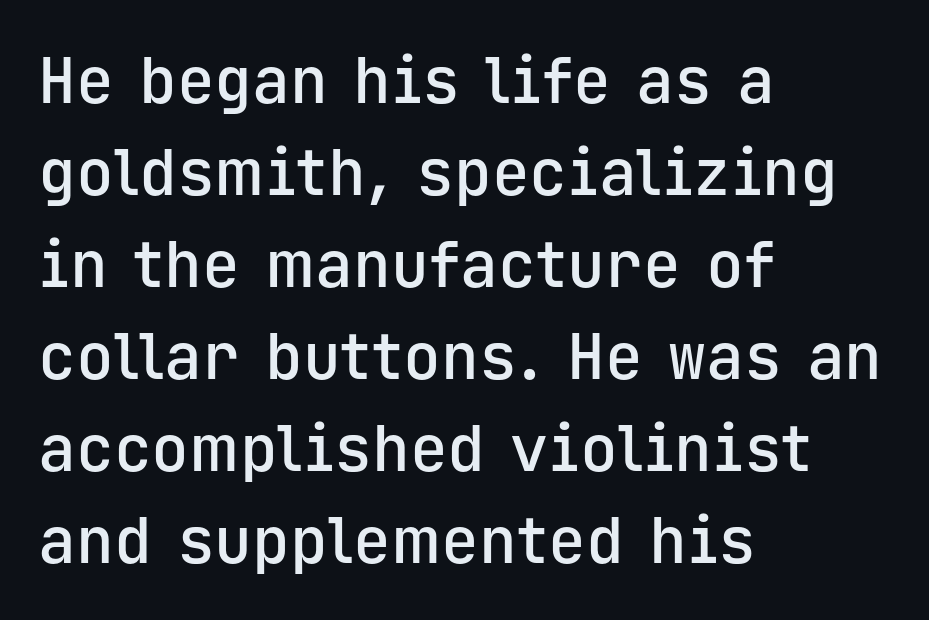
Q: Is the text bold? A: Semi-bold.
Q: Is the text italic (slanted)? A: No, it is upright.
Q: Is the typeface a serif or a sans-serif typeface? A: Sans-serif.
Q: Is the text underlined? A: No.
Q: How is the paragraph aligned? A: Left-aligned.
Q: Is the spacing between letters normal or unusually wide? A: Normal.
Q: Is the spacing between lines tight, normal or loose? A: Normal.
Q: Width (condensed, normal, or wide)? A: Normal.
Q: Stroke contrast? A: Low.
Q: x-height? A: Medium.
Q: Monospaced? A: Yes.
